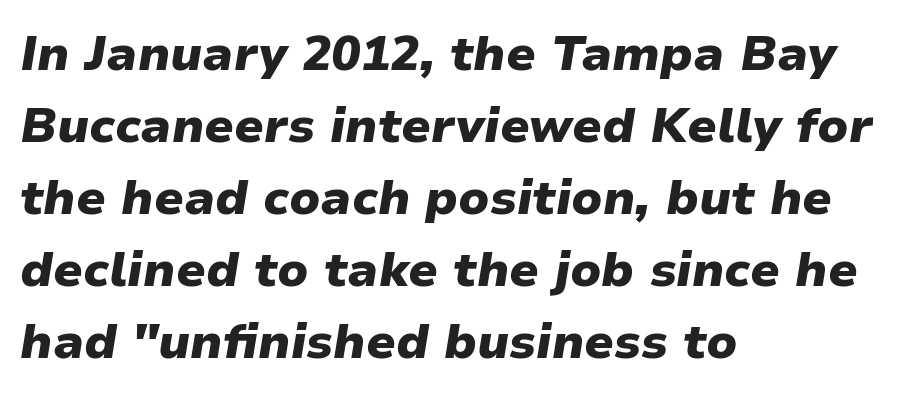
Alignment: flush left. Each word holds together tightly as a unit, with standard inter-letter gaps. Plain, unruled lines of type. The characters look thick and weighty, a clear bold. Varying glyph widths throughout — classic text-font behaviour.
